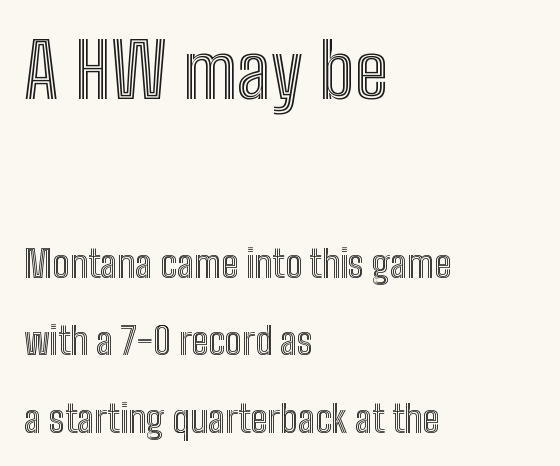
{"italic": "no", "width": "condensed", "x_height": "medium", "monospaced": "no", "underline": "no", "align": "left", "line_spacing": "loose", "line_spacing_ratio": 2.04, "letter_spacing": "normal", "letter_spacing_em": 0.0, "larger_block": "first", "size_ratio": 2.0, "glyph_px": 76}
